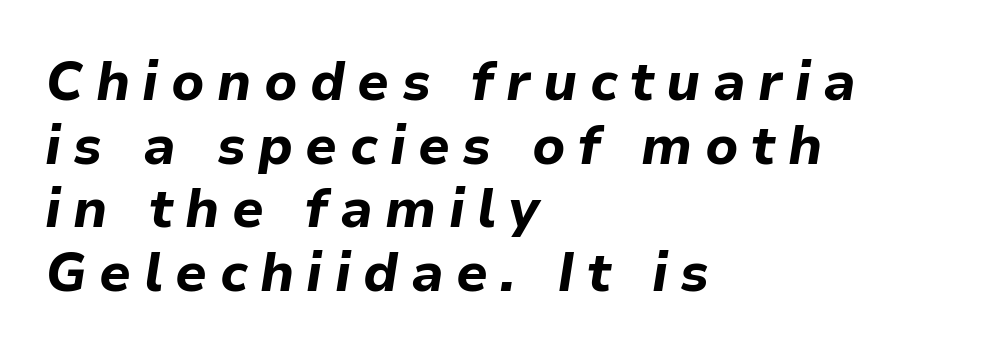
{"italic": "yes", "lean": "right", "slant_degrees": 9, "bold": "yes", "weight": "bold", "width": "normal", "stroke_contrast": "low", "x_height": "medium", "monospaced": "no", "underline": "no", "align": "left", "line_spacing_ratio": 1.18, "letter_spacing": "wide", "letter_spacing_em": 0.23, "glyph_px": 54}
